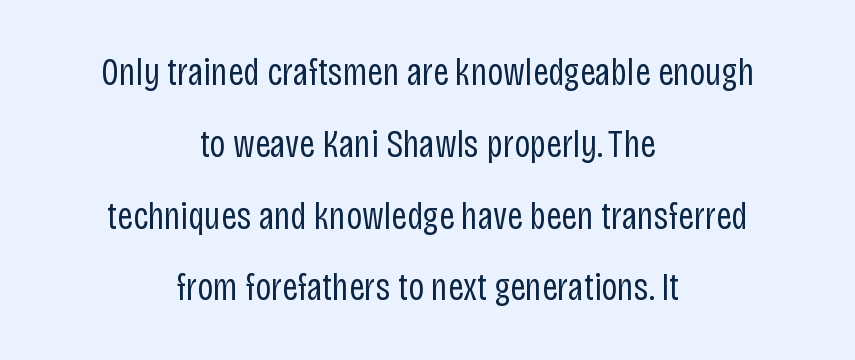
{"serif": "no", "italic": "no", "bold": "no", "weight": "regular", "width": "condensed", "stroke_contrast": "low", "x_height": "large", "monospaced": "no", "underline": "no", "align": "center", "line_spacing_ratio": 1.84, "letter_spacing": "normal", "letter_spacing_em": 0.0, "glyph_px": 39}
